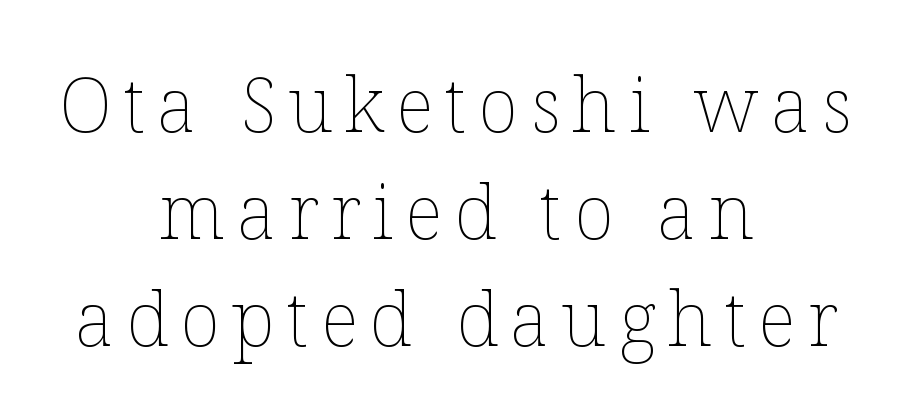
{"italic": "no", "bold": "no", "weight": "thin", "width": "normal", "stroke_contrast": "low", "x_height": "medium", "monospaced": "no", "underline": "no", "align": "center", "line_spacing": "normal", "line_spacing_ratio": 1.43, "glyph_px": 75}
